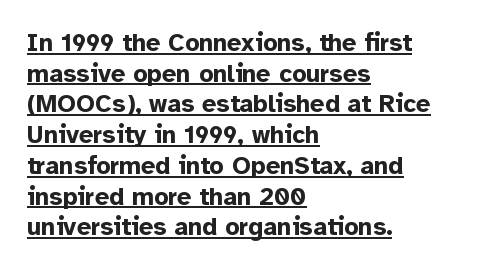
{"italic": "no", "bold": "yes", "underline": "yes", "align": "left", "line_spacing_ratio": 1.23, "letter_spacing": "normal", "letter_spacing_em": 0.0, "glyph_px": 25}
